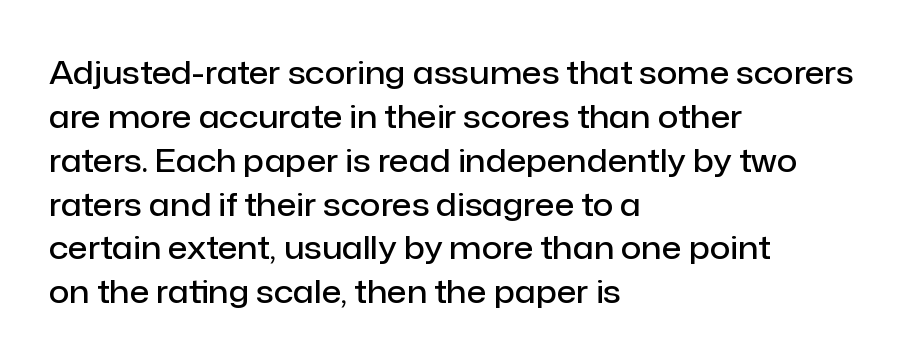
The image shows 32 px semibold sans-serif type, upright; set left-aligned, normal line spacing (1.37x), normal letter spacing, not underlined; low stroke contrast and a medium x-height.
